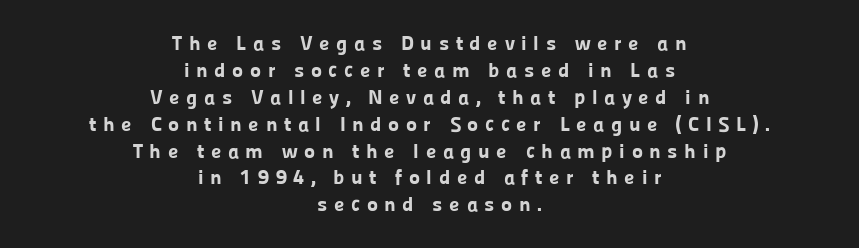
The vertical gap from one line to the next is medium. It's the straight-up-and-down kind of type. Caption: expanded tracking, letters set apart. The string is rendered with underlining switched off. Strong, thick strokes mark this as bold type. This rendering uses center alignment, leaving both contours irregular but symmetric.
